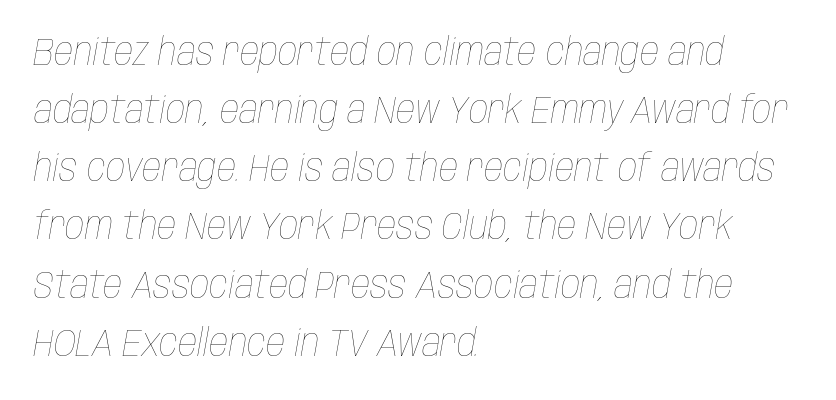
One glance says typical: line gaps are just what's usual. You could not count columns in this text — the font is proportionally spaced. Think standard paragraph weight, or any step lighter than that. Letter spacing: default.
